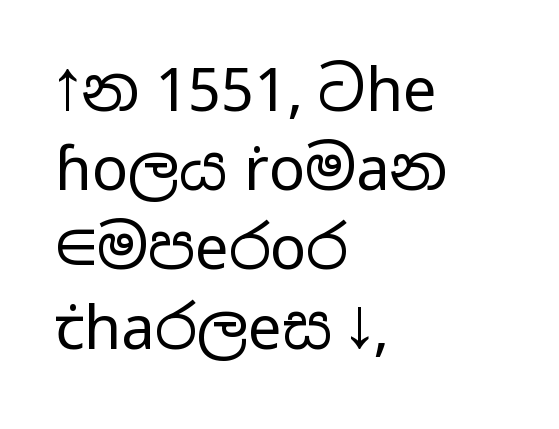
{"serif": "no", "italic": "no", "bold": "no", "weight": "regular", "width": "wide", "stroke_contrast": "low", "x_height": "medium", "monospaced": "no", "underline": "no", "align": "left", "line_spacing": "normal", "line_spacing_ratio": 1.32, "letter_spacing": "normal", "letter_spacing_em": 0.0, "glyph_px": 60}
